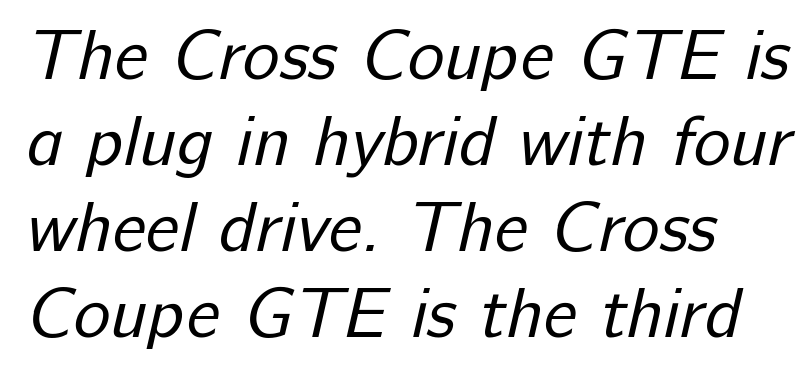
{"serif": "no", "bold": "no", "weight": "regular", "width": "normal", "stroke_contrast": "low", "x_height": "medium", "monospaced": "no", "underline": "no", "line_spacing_ratio": 1.23, "letter_spacing": "normal", "letter_spacing_em": 0.0, "glyph_px": 70}
